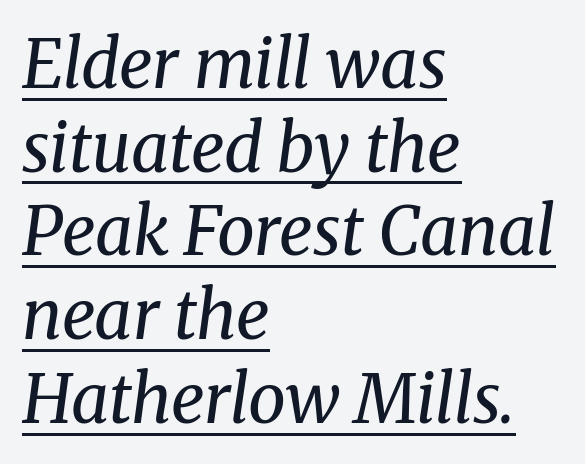
{"serif": "yes", "italic": "yes", "lean": "right", "slant_degrees": 8, "bold": "no", "weight": "regular", "width": "normal", "stroke_contrast": "medium", "x_height": "medium", "monospaced": "no", "underline": "yes", "align": "left", "line_spacing": "normal", "line_spacing_ratio": 1.25, "letter_spacing": "normal", "letter_spacing_em": 0.0, "glyph_px": 67}
